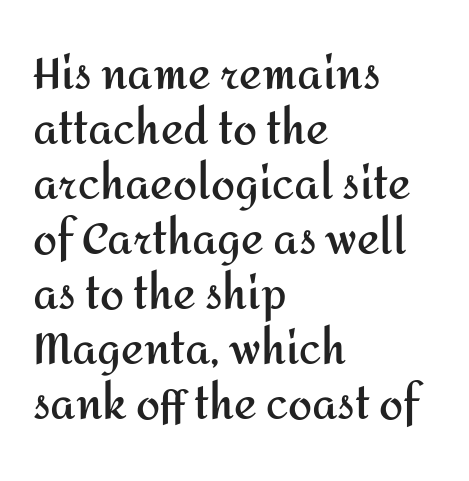
Q: Is the text bold? A: Yes.
Q: Is the text italic (slanted)? A: No, it is upright.
Q: Is the typeface a serif or a sans-serif typeface? A: Sans-serif.
Q: Is the text underlined? A: No.
Q: How is the paragraph aligned? A: Left-aligned.
Q: Is the spacing between letters normal or unusually wide? A: Normal.
Q: Is the spacing between lines tight, normal or loose? A: Normal.
Q: Width (condensed, normal, or wide)? A: Normal.
Q: Stroke contrast? A: Medium.
Q: x-height? A: Medium.
Q: Monospaced? A: No.
